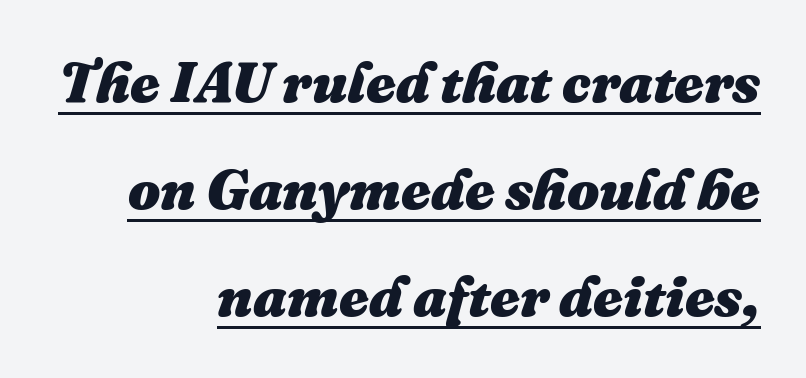
Q: Is the text bold? A: Yes.
Q: Is the text italic (slanted)? A: Yes, it leans right by about 16 degrees.
Q: Is the text underlined? A: Yes.
Q: How is the paragraph aligned? A: Right-aligned.
Q: Is the spacing between letters normal or unusually wide? A: Normal.
Q: Width (condensed, normal, or wide)? A: Normal.
Q: Stroke contrast? A: Medium.
Q: x-height? A: Medium.
Q: Monospaced? A: No.
